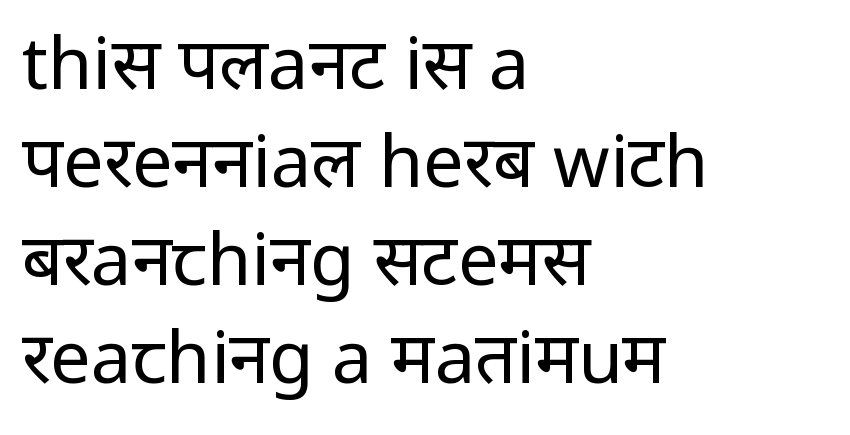
{"serif": "no", "italic": "no", "bold": "no", "weight": "regular", "width": "condensed", "stroke_contrast": "low", "underline": "no", "align": "left", "line_spacing": "normal", "line_spacing_ratio": 1.36, "letter_spacing": "normal", "letter_spacing_em": 0.0, "glyph_px": 72}
